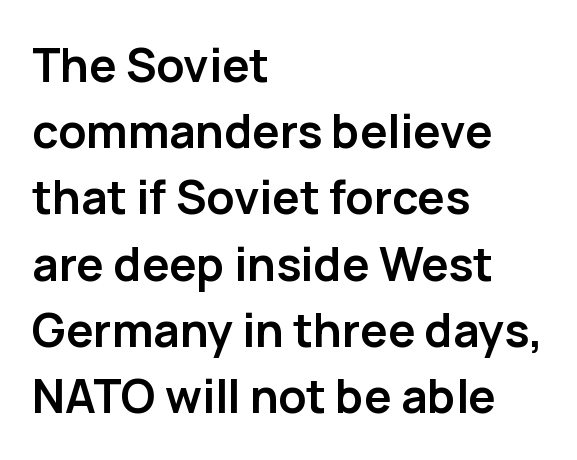
The image shows 46 px semibold sans-serif type, upright; set left-aligned, normal line spacing (1.44x), normal letter spacing, not underlined; low stroke contrast and a medium x-height.
